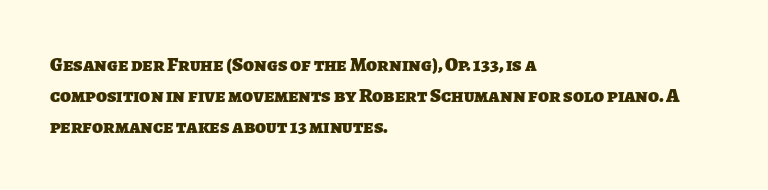
{"bold": "yes", "underline": "no", "align": "left", "line_spacing": "normal", "line_spacing_ratio": 1.55, "letter_spacing": "normal", "letter_spacing_em": 0.0, "glyph_px": 20}
